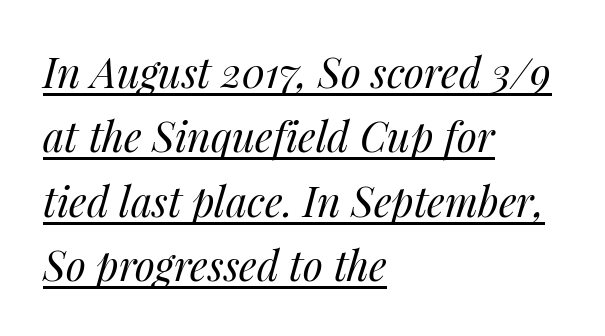
This block has exactly the height ordinary leading produces. Does extra space separate the letters? No, they use regular spacing. These glyphs show unthickened strokes, regular width or finer. Quick note: underline on.
